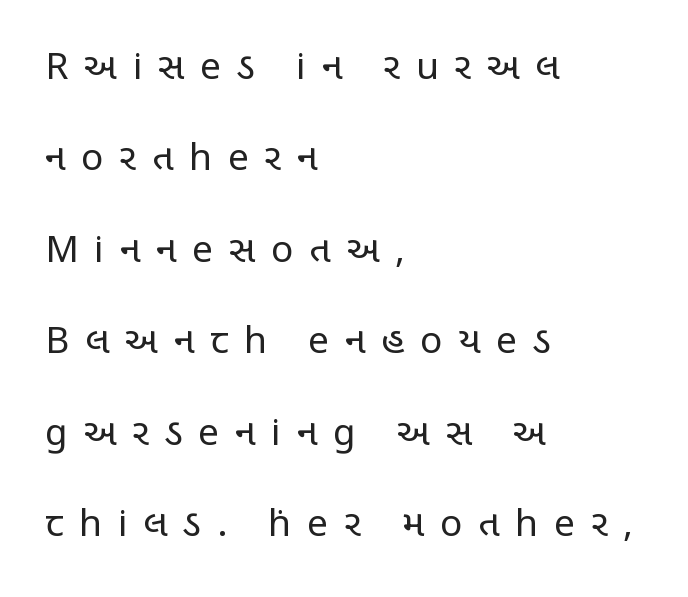
Q: Is the text bold? A: No.
Q: Is the text italic (slanted)? A: No, it is upright.
Q: Is the typeface a serif or a sans-serif typeface? A: Sans-serif.
Q: Is the text underlined? A: No.
Q: How is the paragraph aligned? A: Left-aligned.
Q: Is the spacing between letters normal or unusually wide? A: Unusually wide.
Q: Is the spacing between lines tight, normal or loose? A: Loose.
Q: Width (condensed, normal, or wide)? A: Condensed.
Q: Stroke contrast? A: Low.
Q: x-height? A: Large.
Q: Monospaced? A: No.
